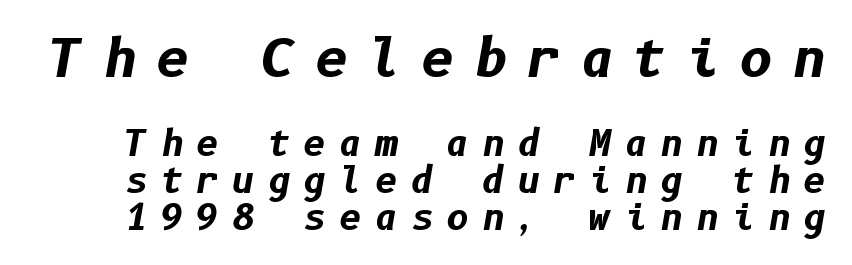
Descenders hang freely into open space. In terms of letterspacing, this is a distinctly airy, spread setting. Very little white space separates one row of letters from the next. The glyphs have the mass of a bold cut. In terms of posture, this sample is oblique.
